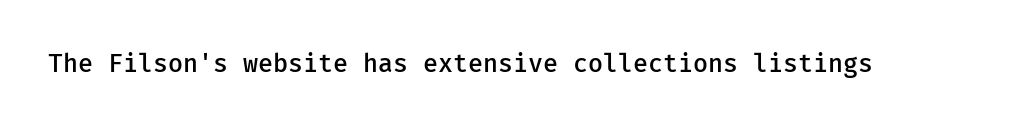
The image shows 25 px text type, upright; set normal letter spacing, not underlined.
